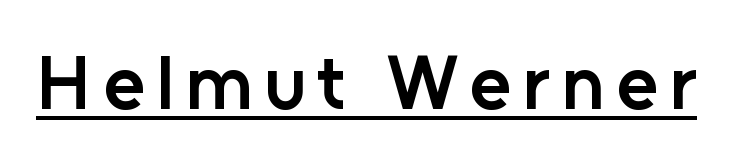
{"serif": "no", "italic": "no", "bold": "semi", "weight": "semibold", "width": "normal", "stroke_contrast": "low", "x_height": "medium", "monospaced": "no", "underline": "yes", "glyph_px": 76}
